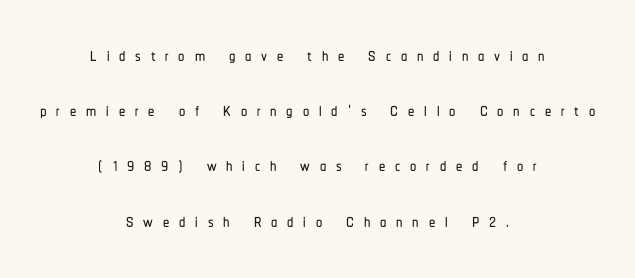
{"italic": "no", "underline": "no", "align": "center", "line_spacing": "loose", "line_spacing_ratio": 2.21, "letter_spacing": "wide", "letter_spacing_em": 0.39, "glyph_px": 25}
